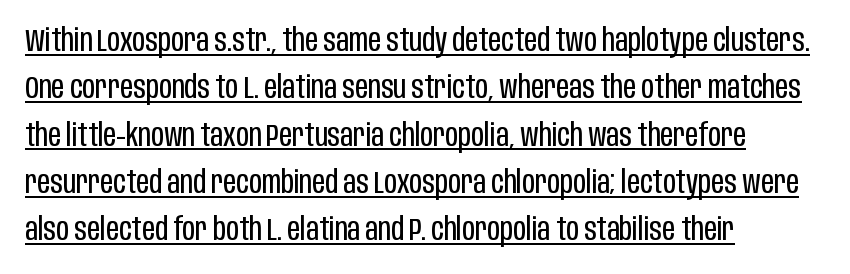
Q: Is the text bold? A: No.
Q: Is the text italic (slanted)? A: No, it is upright.
Q: Is the typeface a serif or a sans-serif typeface? A: Sans-serif.
Q: Is the text underlined? A: Yes.
Q: How is the paragraph aligned? A: Left-aligned.
Q: Is the spacing between letters normal or unusually wide? A: Normal.
Q: Is the spacing between lines tight, normal or loose? A: Normal.
Q: Width (condensed, normal, or wide)? A: Condensed.
Q: Stroke contrast? A: Low.
Q: x-height? A: Large.
Q: Monospaced? A: No.
